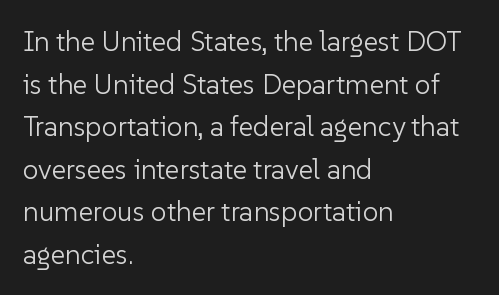
This sample is left-justified, so line endings fall wherever the words run out. The letters sit at their default tracking, neither squeezed nor spread. Do the characters align in a grid? No, the font is proportional. The line-height multiplier appears to be the usual default. Is the stroke heavy? The answer is a plain regular-or-lighter.
